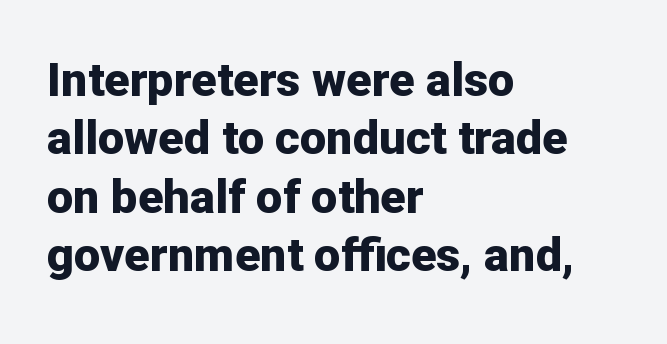
Q: Is the text bold? A: Yes.
Q: Is the text italic (slanted)? A: No, it is upright.
Q: Is the typeface a serif or a sans-serif typeface? A: Sans-serif.
Q: Is the text underlined? A: No.
Q: How is the paragraph aligned? A: Left-aligned.
Q: Is the spacing between letters normal or unusually wide? A: Normal.
Q: Width (condensed, normal, or wide)? A: Normal.
Q: Stroke contrast? A: Low.
Q: x-height? A: Medium.
Q: Monospaced? A: No.
